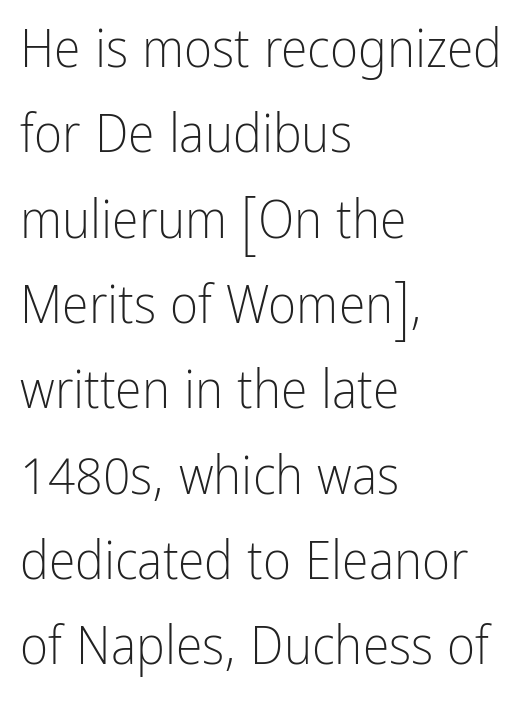
Q: Is the text bold? A: No.
Q: Is the text italic (slanted)? A: No, it is upright.
Q: Is the typeface a serif or a sans-serif typeface? A: Sans-serif.
Q: Is the text underlined? A: No.
Q: How is the paragraph aligned? A: Left-aligned.
Q: Is the spacing between letters normal or unusually wide? A: Normal.
Q: Is the spacing between lines tight, normal or loose? A: Normal.
Q: Width (condensed, normal, or wide)? A: Condensed.
Q: Stroke contrast? A: Low.
Q: x-height? A: Medium.
Q: Monospaced? A: No.
